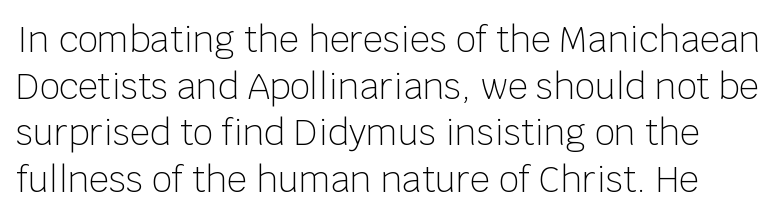
The image shows 35 px light sans-serif type, upright; set normal line spacing (1.33x), normal letter spacing, not underlined; low stroke contrast and a large x-height.
